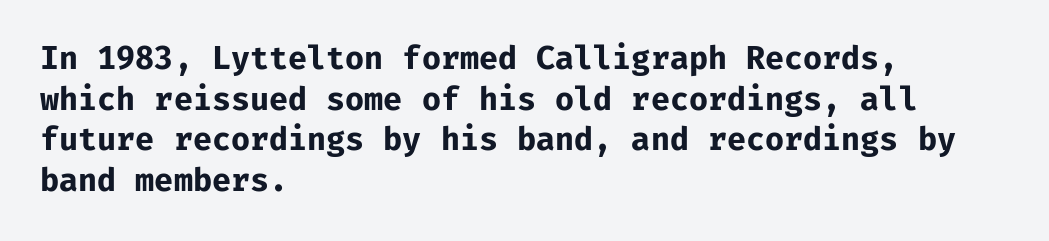
The image shows 31 px bold sans-serif type, upright, monospaced; set left-aligned, normal line spacing (1.31x), normal letter spacing, not underlined; low stroke contrast and a medium x-height.
